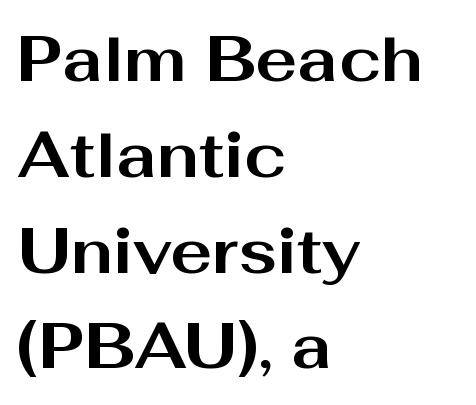
Q: Is the text bold? A: Yes.
Q: Is the text italic (slanted)? A: No, it is upright.
Q: Is the typeface a serif or a sans-serif typeface? A: Sans-serif.
Q: Is the text underlined? A: No.
Q: How is the paragraph aligned? A: Left-aligned.
Q: Is the spacing between letters normal or unusually wide? A: Normal.
Q: Is the spacing between lines tight, normal or loose? A: Normal.
Q: Width (condensed, normal, or wide)? A: Wide.
Q: Stroke contrast? A: Medium.
Q: x-height? A: Medium.
Q: Monospaced? A: No.
